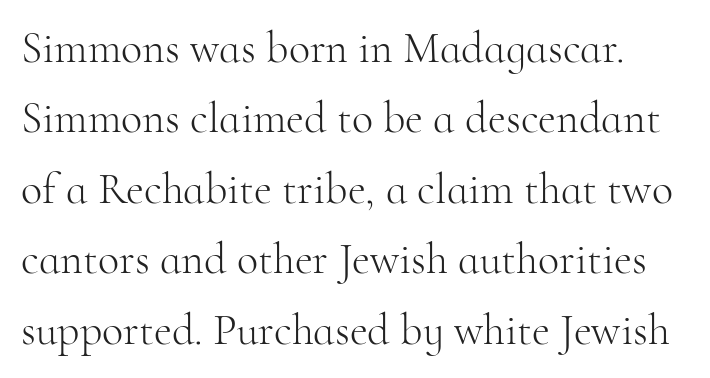
Q: Is the text bold? A: No.
Q: Is the text italic (slanted)? A: No, it is upright.
Q: Is the typeface a serif or a sans-serif typeface? A: Serif.
Q: Is the text underlined? A: No.
Q: Is the spacing between letters normal or unusually wide? A: Normal.
Q: Is the spacing between lines tight, normal or loose? A: Normal.
Q: Width (condensed, normal, or wide)? A: Normal.
Q: Stroke contrast? A: High.
Q: x-height? A: Small.
Q: Monospaced? A: No.
